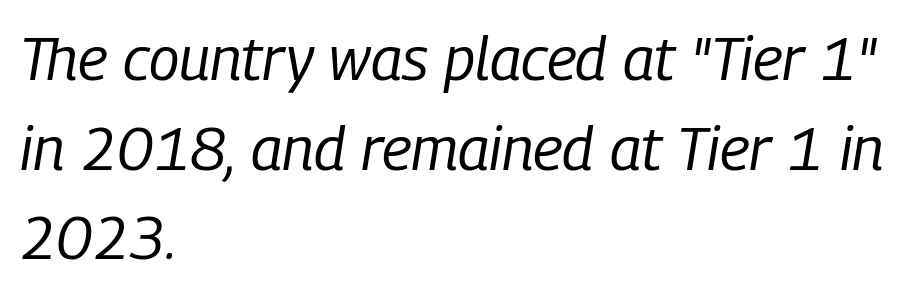
{"italic": "yes", "lean": "right", "slant_degrees": 9, "bold": "no", "weight": "regular", "width": "condensed", "stroke_contrast": "low", "x_height": "medium", "monospaced": "no", "underline": "no", "align": "left", "line_spacing": "normal", "line_spacing_ratio": 1.47, "letter_spacing": "normal", "letter_spacing_em": 0.0, "glyph_px": 61}
